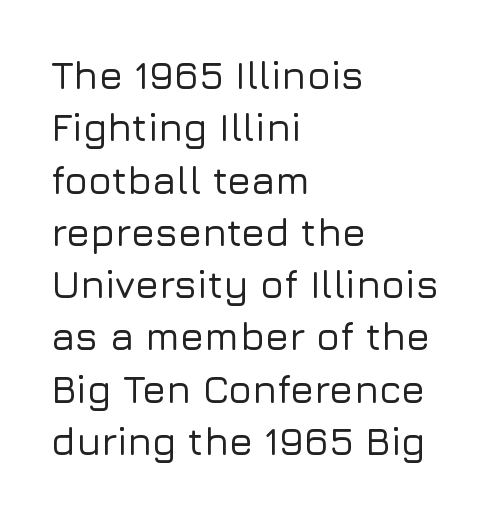
The image shows 39 px sans-serif type, upright; set left-aligned, normal line spacing (1.34x), normal letter spacing, not underlined; low stroke contrast and a medium x-height.
